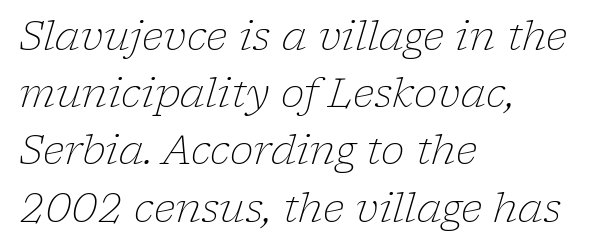
Q: Is the text bold? A: No.
Q: Is the text italic (slanted)? A: Yes, it leans right by about 17 degrees.
Q: Is the typeface a serif or a sans-serif typeface? A: Serif.
Q: Is the text underlined? A: No.
Q: How is the paragraph aligned? A: Left-aligned.
Q: Is the spacing between letters normal or unusually wide? A: Normal.
Q: Is the spacing between lines tight, normal or loose? A: Normal.
Q: Width (condensed, normal, or wide)? A: Normal.
Q: Stroke contrast? A: Low.
Q: x-height? A: Medium.
Q: Monospaced? A: No.
